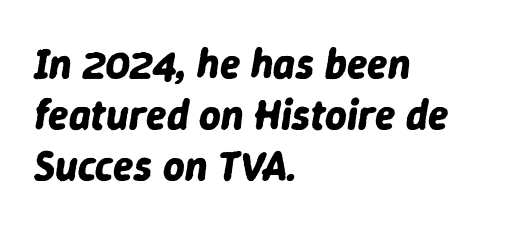
Q: Is the text bold? A: Yes.
Q: Is the text italic (slanted)? A: Yes, it leans right by about 9 degrees.
Q: Is the text underlined? A: No.
Q: How is the paragraph aligned? A: Left-aligned.
Q: Is the spacing between letters normal or unusually wide? A: Normal.
Q: Width (condensed, normal, or wide)? A: Normal.
Q: Stroke contrast? A: Low.
Q: x-height? A: Medium.
Q: Monospaced? A: No.
